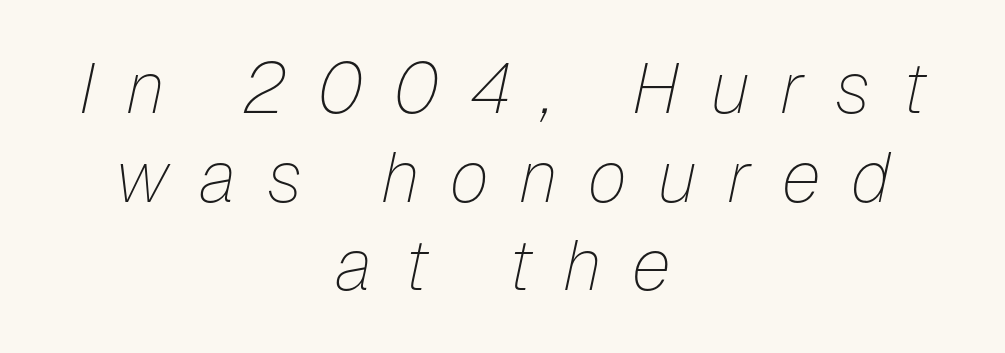
An italicized treatment has been applied to the whole sample. The paragraph shown floats in the horizontal middle. One glance says typical: line gaps are just what's usual. Beneath every word, the page is bare. Here the designer chose a conventional face with non-uniform glyph widths.
